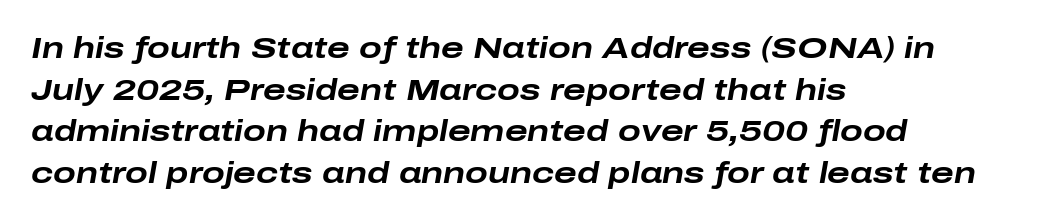
Q: Is the text bold? A: Yes.
Q: Is the text italic (slanted)? A: Yes, it leans right by about 10 degrees.
Q: Is the text underlined? A: No.
Q: How is the paragraph aligned? A: Left-aligned.
Q: Is the spacing between letters normal or unusually wide? A: Normal.
Q: Is the spacing between lines tight, normal or loose? A: Normal.
Q: Width (condensed, normal, or wide)? A: Wide.
Q: Stroke contrast? A: Low.
Q: x-height? A: Medium.
Q: Monospaced? A: No.
